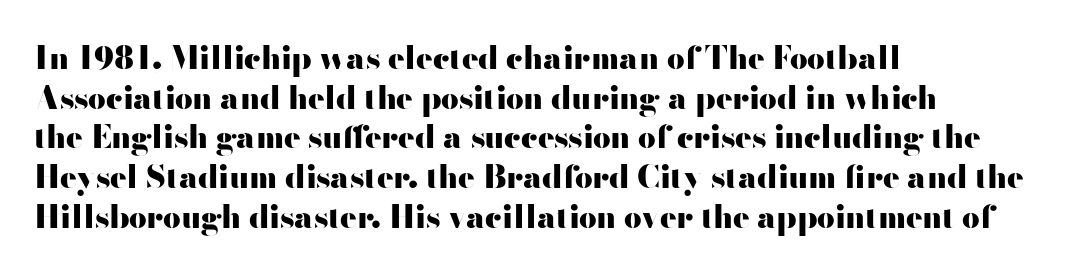
Set as a true bold cut, around the 700 mark. Typeset ragged right — the left edge is the straight one. The letters stand upright; this is a roman face. Type without underlining. Do the characters align in a grid? No, the font is proportional.
